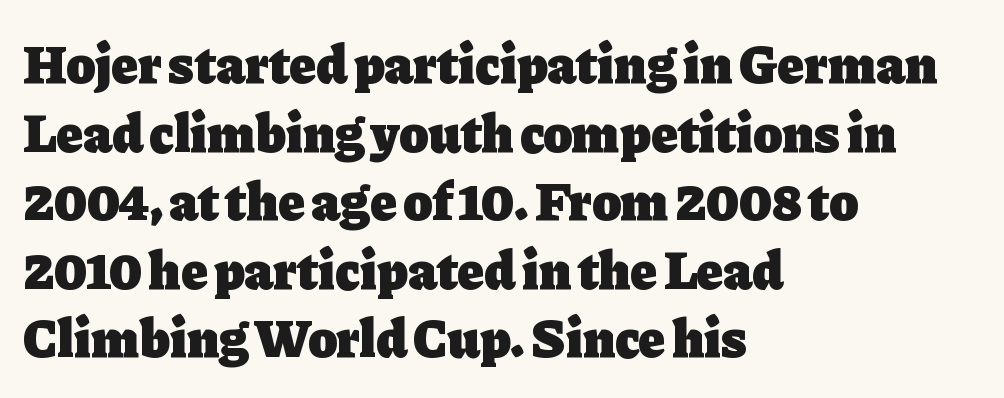
The image shows 54 px heavy serif type, upright; set left-aligned, normal line spacing (1.27x), normal letter spacing, not underlined; low stroke contrast and a medium x-height.
